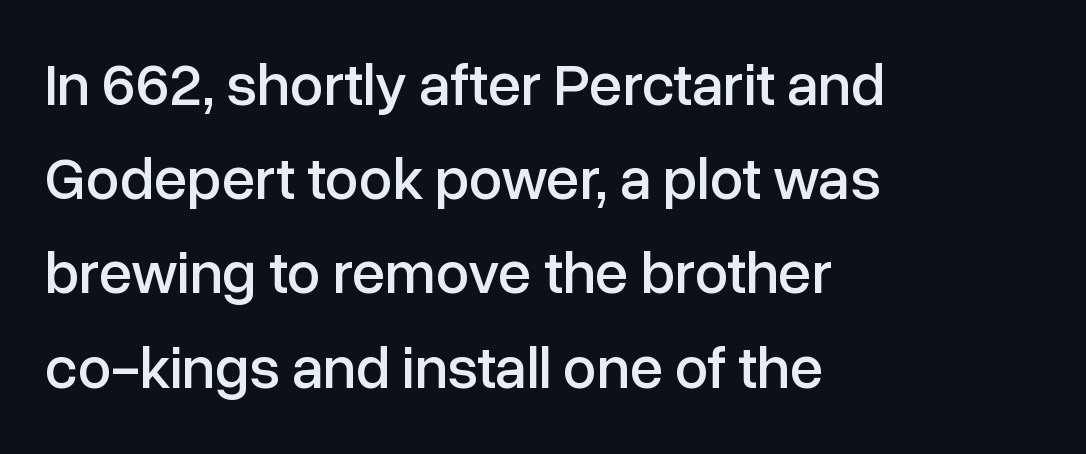
Each letter keeps its own natural width here, so spacing adapts to shape. Each row of text sits above clean, open space. The axis of the letterforms is exactly vertical. Tracking value appears to be zero — textbook default spacing.
